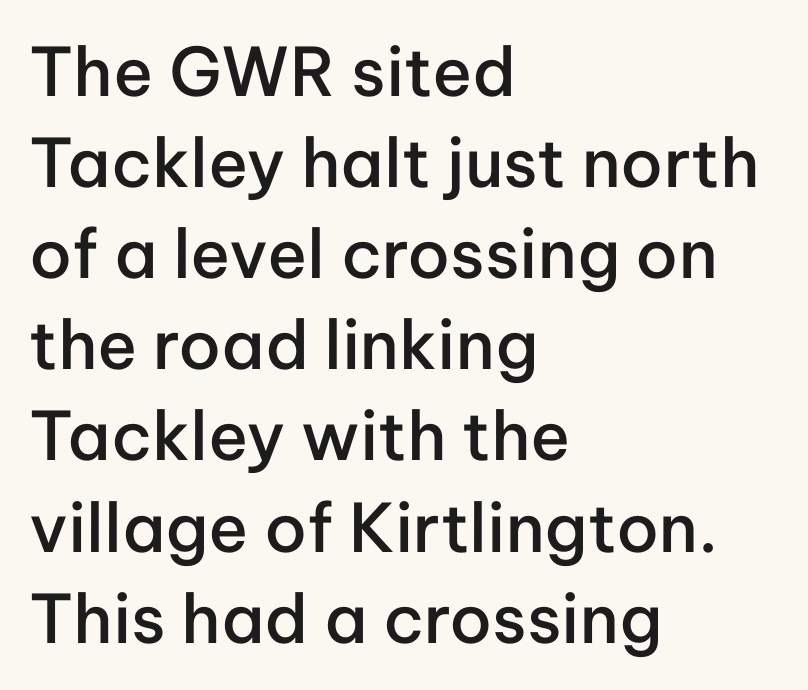
Q: Is the text bold? A: Semi-bold.
Q: Is the text italic (slanted)? A: No, it is upright.
Q: Is the typeface a serif or a sans-serif typeface? A: Sans-serif.
Q: Is the text underlined? A: No.
Q: How is the paragraph aligned? A: Left-aligned.
Q: Is the spacing between letters normal or unusually wide? A: Normal.
Q: Is the spacing between lines tight, normal or loose? A: Normal.
Q: Width (condensed, normal, or wide)? A: Normal.
Q: Stroke contrast? A: Low.
Q: x-height? A: Medium.
Q: Monospaced? A: No.
